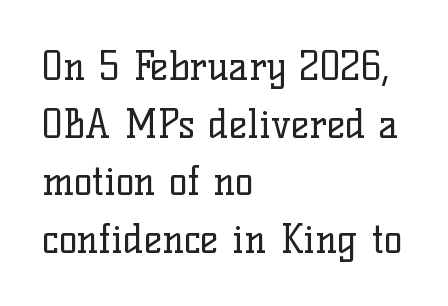
This sample has the flowing, uneven cadence of proportional lettering. Short note: letters normally spaced. How would I describe the line gaps? Plain and ordinary. Quick note: underline off. What kind of face is this? One with serifs. Left-aligned paragraph, ragged on the right.
